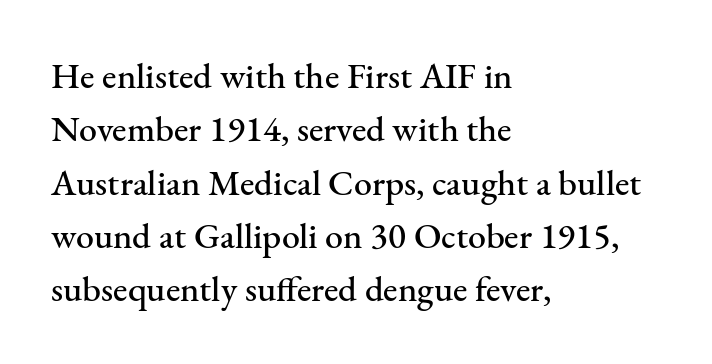
The image shows 36 px serif type, upright; set left-aligned, normal line spacing (1.48x), normal letter spacing, not underlined; medium stroke contrast and a small x-height.
